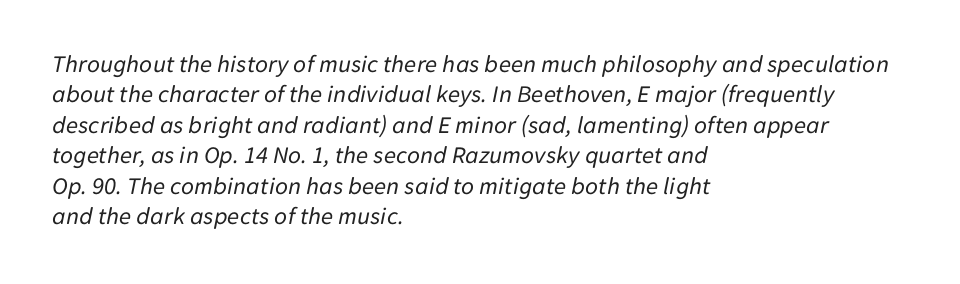
Stems here are at most as thick as an everyday book face. The string is rendered with underlining switched off. Every character sits at an angle, as italics do. Words appear dense and cohesive because spacing is normal. The compositor pushed each line to the left boundary.
